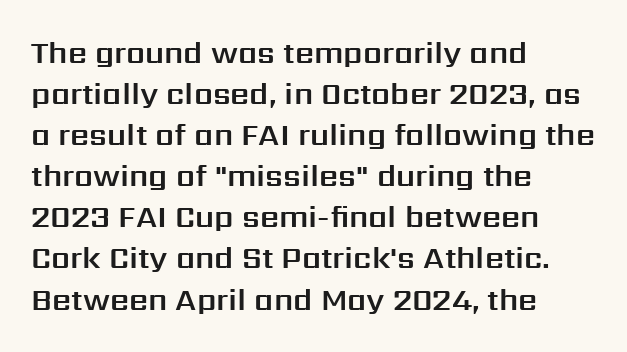
Q: Is the text italic (slanted)? A: No, it is upright.
Q: Is the typeface a serif or a sans-serif typeface? A: Sans-serif.
Q: Is the text underlined? A: No.
Q: How is the paragraph aligned? A: Left-aligned.
Q: Is the spacing between letters normal or unusually wide? A: Normal.
Q: Is the spacing between lines tight, normal or loose? A: Normal.
Q: Width (condensed, normal, or wide)? A: Normal.
Q: Stroke contrast? A: Medium.
Q: x-height? A: Medium.
Q: Monospaced? A: No.
